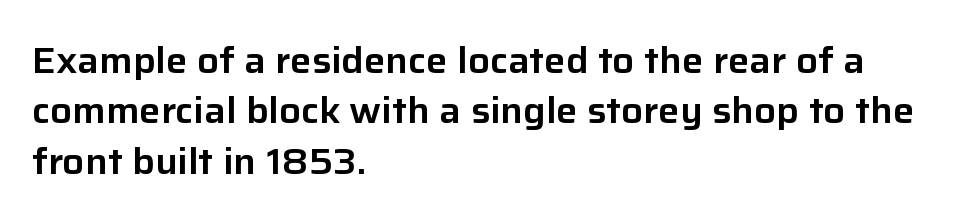
Rule under the text: the space is simply empty. Nope, not italic — everything's standing straight. Varying glyph widths throughout — classic text-font behaviour. Line beginnings align vertically; line endings do not.
